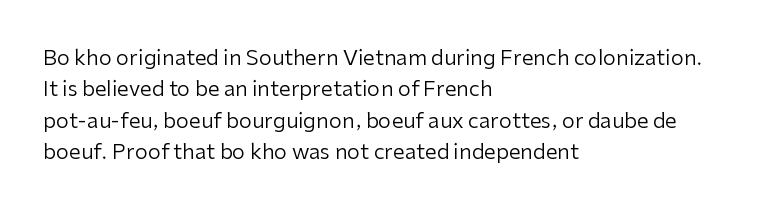
Each row of text sits above clean, open space. Italic? Not at all — the glyphs are vertical. Typeset ragged right — the left edge is the straight one. Each word holds together tightly as a unit, with standard inter-letter gaps. Interline gaps are of average width in this sample.
